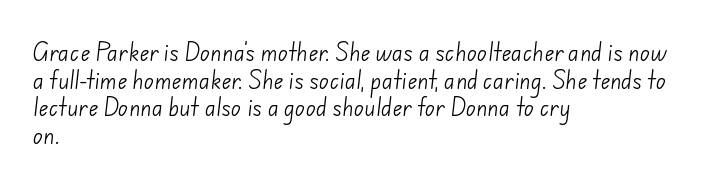
{"bold": "no", "underline": "no", "align": "left", "line_spacing": "normal", "line_spacing_ratio": 1.31, "letter_spacing": "normal", "letter_spacing_em": 0.0, "glyph_px": 21}
